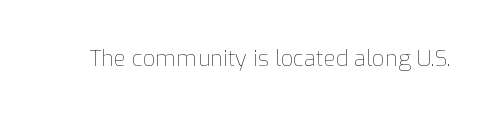
The space directly below the letters is spotless. Quick note: not italic, upright. The line texture is even and compact thanks to regular tracking. These glyphs show unthickened strokes, regular width or finer.
